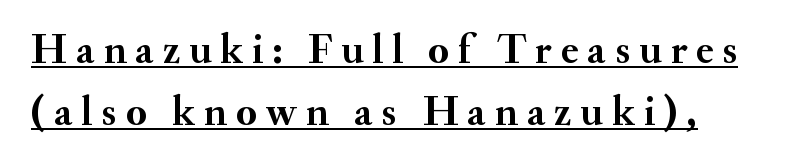
Q: Is the text bold? A: Yes.
Q: Is the text italic (slanted)? A: No, it is upright.
Q: Is the typeface a serif or a sans-serif typeface? A: Serif.
Q: Is the text underlined? A: Yes.
Q: Is the spacing between letters normal or unusually wide? A: Unusually wide.
Q: Is the spacing between lines tight, normal or loose? A: Normal.
Q: Width (condensed, normal, or wide)? A: Normal.
Q: Stroke contrast? A: Medium.
Q: x-height? A: Small.
Q: Monospaced? A: No.
